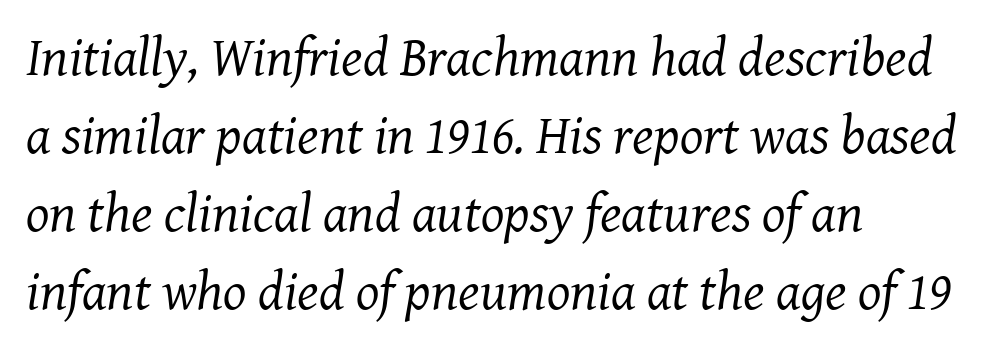
The image shows 55 px regular-weight serif type, italic (leaning right); set left-aligned, normal line spacing (1.42x), normal letter spacing, not underlined; medium stroke contrast and a medium x-height.
